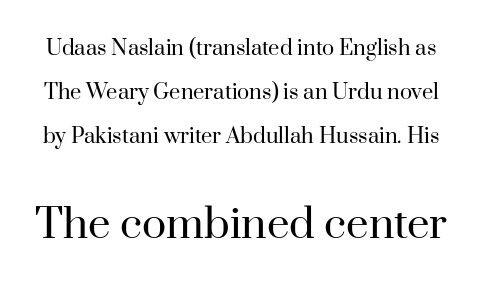
{"serif": "yes", "italic": "no", "bold": "no", "weight": "regular", "width": "normal", "stroke_contrast": "high", "x_height": "small", "monospaced": "no", "underline": "no", "line_spacing": "loose", "line_spacing_ratio": 2.19, "letter_spacing": "normal", "letter_spacing_em": 0.0, "larger_block": "second", "size_ratio": 2.0, "glyph_px": 40}
